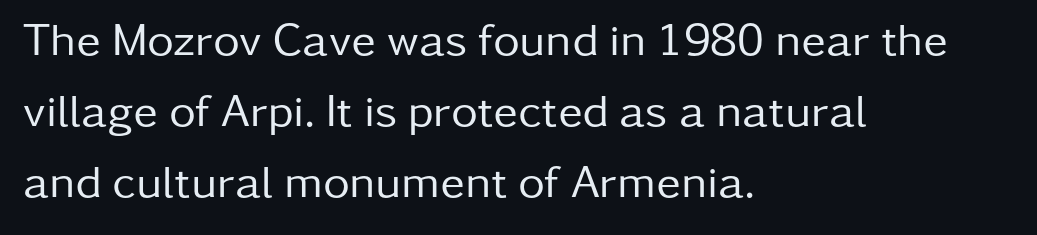
Which margin do the lines hug? The left one — the right edge is uneven. Look at the bottom of the vertical strokes: they stop flat, with no serifs. The baseline area is clear. The vertical gap from one line to the next is medium. Tracking here is standard; glyphs follow each other at the usual distance. Italic? Not at all — the glyphs are vertical.
